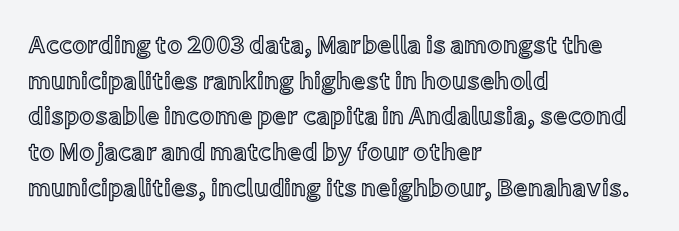
Q: Is the text italic (slanted)? A: No, it is upright.
Q: Is the text underlined? A: No.
Q: How is the paragraph aligned? A: Left-aligned.
Q: Is the spacing between letters normal or unusually wide? A: Normal.
Q: Is the spacing between lines tight, normal or loose? A: Normal.
